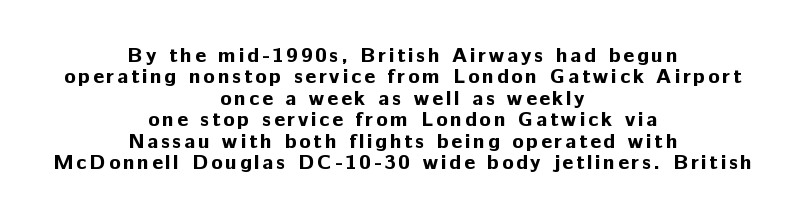
Q: Is the text bold? A: Yes.
Q: Is the text italic (slanted)? A: No, it is upright.
Q: Is the text underlined? A: No.
Q: How is the paragraph aligned? A: Centered.
Q: Is the spacing between lines tight, normal or loose? A: Tight.
